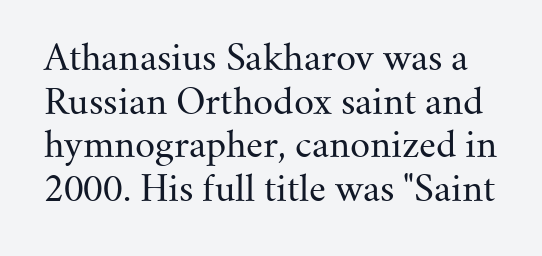
{"serif": "yes", "italic": "no", "bold": "no", "weight": "regular", "width": "normal", "stroke_contrast": "medium", "x_height": "small", "monospaced": "no", "underline": "no", "line_spacing": "normal", "line_spacing_ratio": 1.25, "letter_spacing": "normal", "letter_spacing_em": 0.0, "glyph_px": 35}
